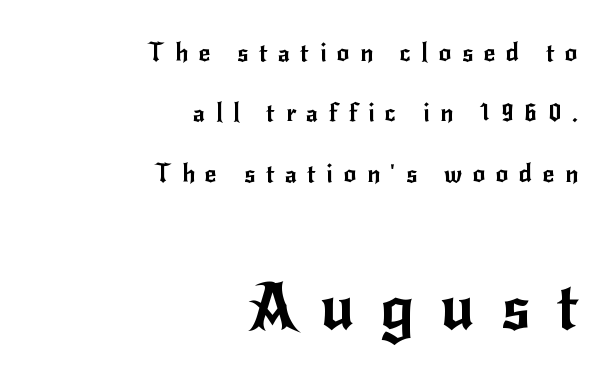
Q: Is the text italic (slanted)? A: No, it is upright.
Q: Is the typeface a serif or a sans-serif typeface? A: Sans-serif.
Q: Is the text underlined? A: No.
Q: How is the paragraph aligned? A: Right-aligned.
Q: Is the spacing between letters normal or unusually wide? A: Unusually wide.
Q: Is the spacing between lines tight, normal or loose? A: Loose.
Q: Which block of text is set in a larger size, the first (top) or the second (bottom)? A: The second (bottom) one.
Q: Width (condensed, normal, or wide)? A: Normal.
Q: Stroke contrast? A: Low.
Q: x-height? A: Small.
Q: Monospaced? A: No.
